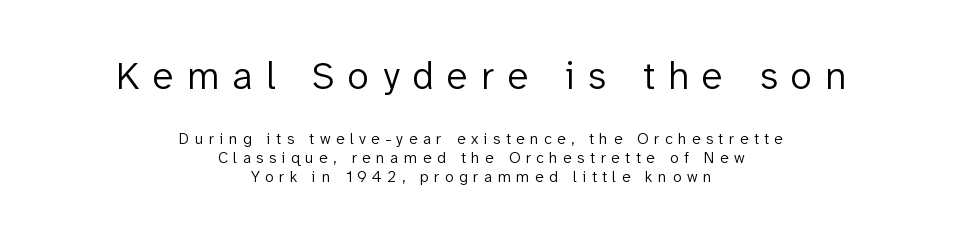
These lines are rendered in a variable-pitch font. The paragraph has two soft edges and a firm central axis. The foot of each line stays bare and open. The letterforms sit at book weight or below. Note: larger setting up top, smaller setting below.
